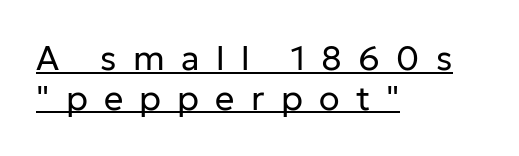
{"serif": "no", "italic": "no", "bold": "no", "weight": "regular", "width": "normal", "stroke_contrast": "low", "x_height": "medium", "monospaced": "no", "underline": "yes", "align": "left", "line_spacing_ratio": 1.17, "letter_spacing": "wide", "letter_spacing_em": 0.48, "glyph_px": 34}
